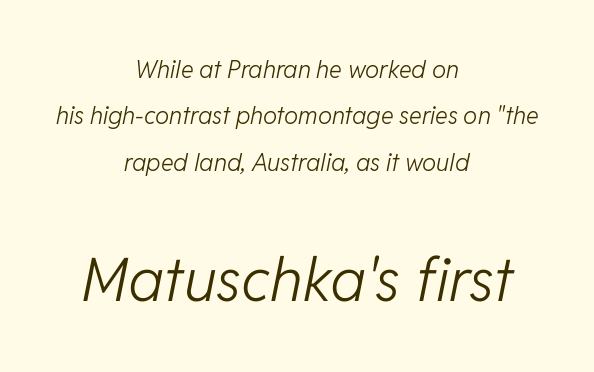
{"italic": "yes", "lean": "right", "slant_degrees": 11, "bold": "no", "weight": "light", "width": "normal", "stroke_contrast": "low", "x_height": "medium", "monospaced": "no", "underline": "no", "align": "center", "line_spacing": "loose", "line_spacing_ratio": 1.93, "letter_spacing": "normal", "letter_spacing_em": 0.0, "larger_block": "second", "size_ratio": 2.5, "glyph_px": 60}
